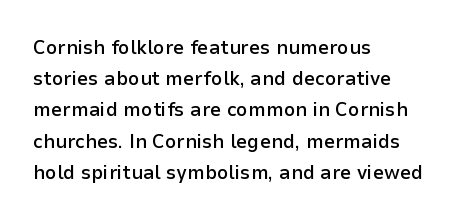
The image shows 20 px text type, upright; set left-aligned, normal line spacing (1.56x), normal letter spacing, not underlined.
